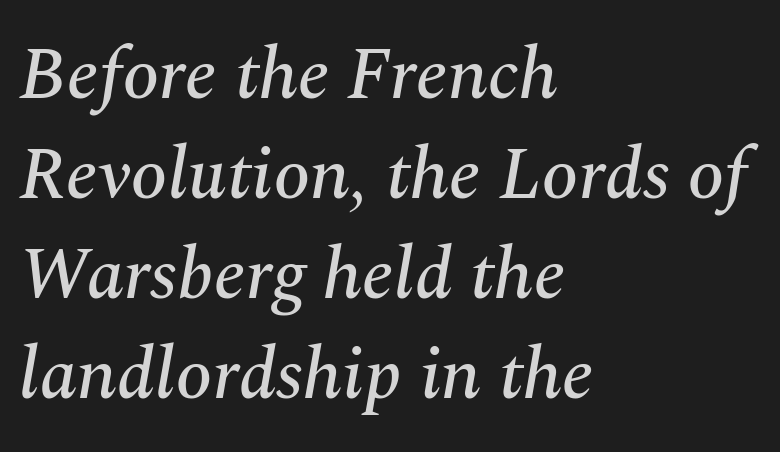
The image shows 74 px serif type, italic (leaning right); set left-aligned, normal line spacing (1.35x), normal letter spacing, not underlined; medium stroke contrast and a medium x-height.
